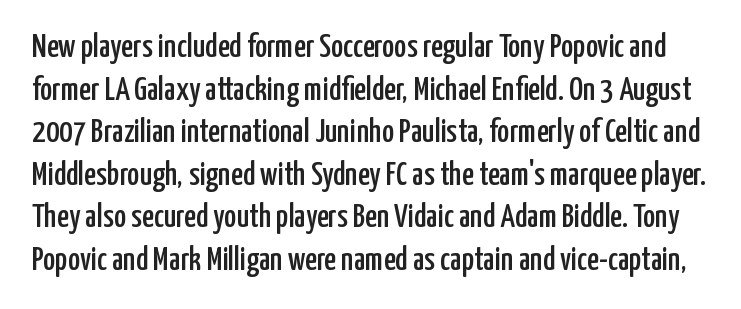
{"serif": "no", "italic": "no", "width": "condensed", "stroke_contrast": "low", "x_height": "medium", "monospaced": "no", "underline": "no", "line_spacing": "normal", "line_spacing_ratio": 1.29, "letter_spacing": "normal", "letter_spacing_em": 0.0, "glyph_px": 33}
